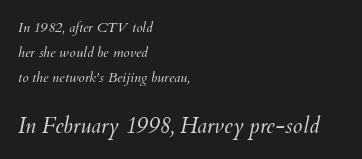
The image shows 22 px text type, italic (leaning right); set left-aligned, line spacing 1.79x, normal letter spacing, not underlined; the second (bottom) block is 1.57x larger.
